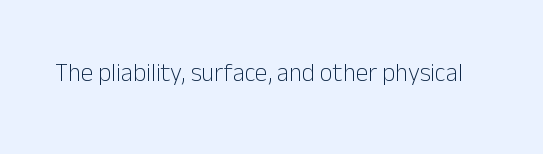
The rendering keeps characters at their native spacing. The font sits on the lighter half of the weight spectrum, regular included. Quick note: underline off. Is there any slant? The stems are plumb.
